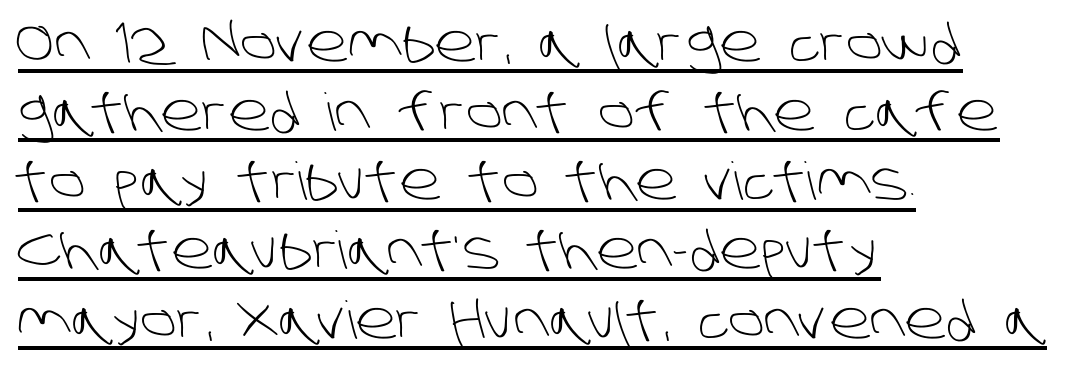
{"serif": "no", "bold": "no", "weight": "light", "width": "normal", "stroke_contrast": "low", "x_height": "large", "monospaced": "no", "underline": "yes", "align": "left", "line_spacing": "normal", "line_spacing_ratio": 1.33, "letter_spacing": "normal", "letter_spacing_em": 0.0, "glyph_px": 52}
